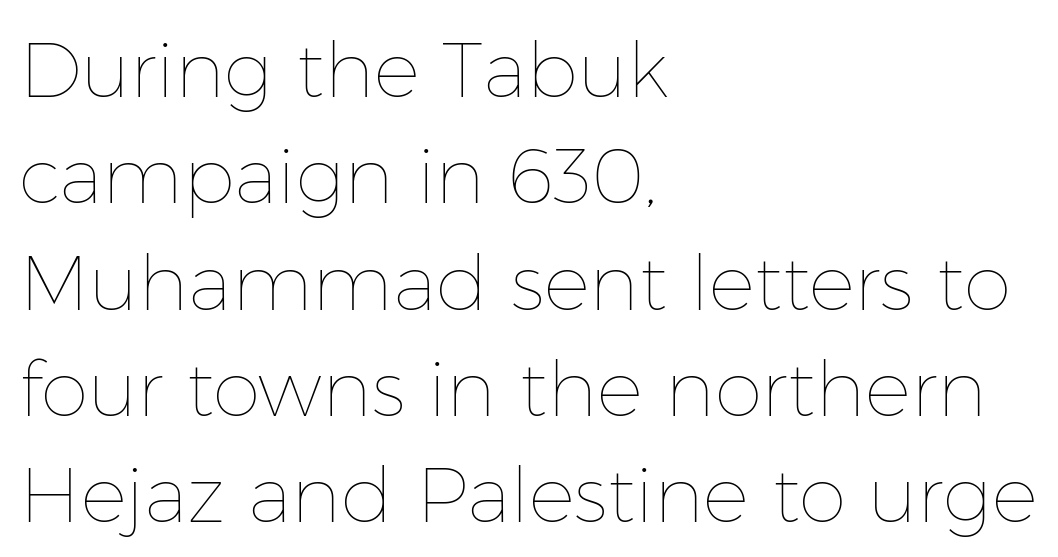
The image shows 77 px thin type, upright; set left-aligned, normal line spacing (1.38x), normal letter spacing, not underlined; low stroke contrast and a medium x-height.
